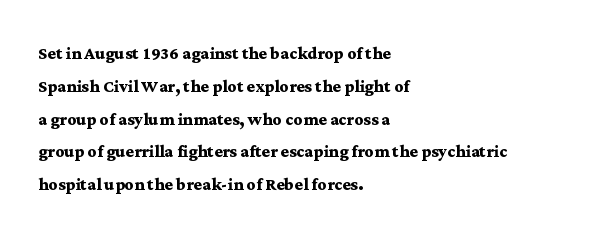
Nobody touched the tracking dial on this one. Alignment: flush left. Tall strokes in this sample are plumb rather than angled. Weight: bold.
